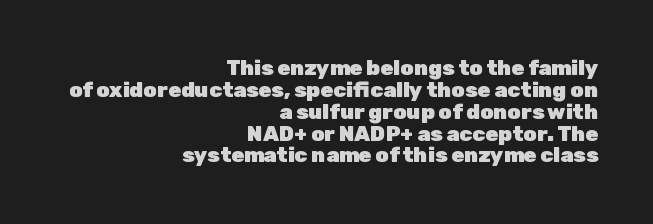
Q: Is the text bold? A: Yes.
Q: Is the text italic (slanted)? A: No, it is upright.
Q: Is the text underlined? A: No.
Q: How is the paragraph aligned? A: Right-aligned.
Q: Is the spacing between letters normal or unusually wide? A: Normal.
Q: Is the spacing between lines tight, normal or loose? A: Tight.
